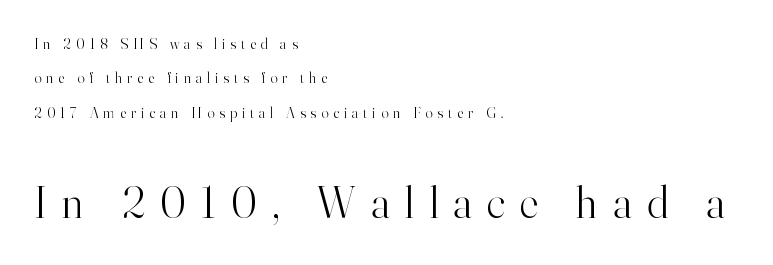
{"serif": "yes", "italic": "no", "bold": "no", "weight": "light", "width": "normal", "stroke_contrast": "high", "x_height": "small", "monospaced": "no", "underline": "no", "align": "left", "line_spacing": "loose", "line_spacing_ratio": 2.3, "letter_spacing": "wide", "letter_spacing_em": 0.34, "larger_block": "second", "size_ratio": 3.0, "glyph_px": 45}
